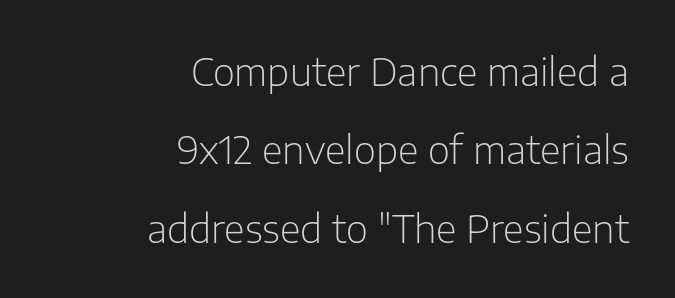
This is roman type, the default non-slanted kind. Does the type have serifs? No, each stem ends abruptly. The passage shown has conventional tracking throughout. The space between consecutive lines is lavish. Is the block centered? No — it sits flush against the right margin. Varying glyph widths throughout — classic text-font behaviour.
